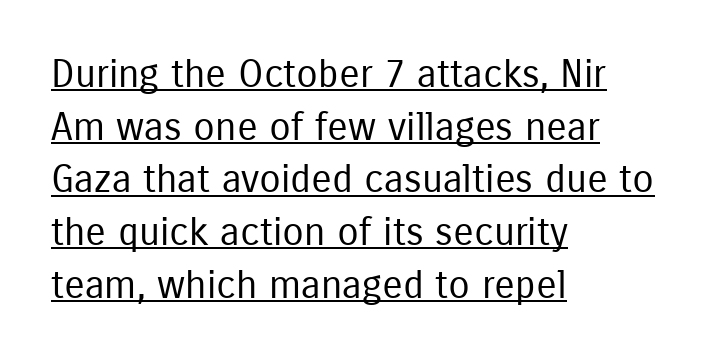
Q: Is the text bold? A: No.
Q: Is the text italic (slanted)? A: No, it is upright.
Q: Is the typeface a serif or a sans-serif typeface? A: Sans-serif.
Q: Is the text underlined? A: Yes.
Q: How is the paragraph aligned? A: Left-aligned.
Q: Is the spacing between letters normal or unusually wide? A: Normal.
Q: Is the spacing between lines tight, normal or loose? A: Normal.
Q: Width (condensed, normal, or wide)? A: Condensed.
Q: Stroke contrast? A: Low.
Q: x-height? A: Medium.
Q: Monospaced? A: No.
